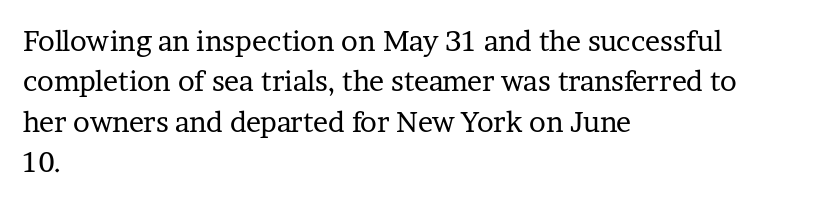
Q: Is the text bold? A: No.
Q: Is the text italic (slanted)? A: No, it is upright.
Q: Is the typeface a serif or a sans-serif typeface? A: Serif.
Q: Is the text underlined? A: No.
Q: How is the paragraph aligned? A: Left-aligned.
Q: Is the spacing between letters normal or unusually wide? A: Normal.
Q: Is the spacing between lines tight, normal or loose? A: Normal.
Q: Width (condensed, normal, or wide)? A: Normal.
Q: Stroke contrast? A: Low.
Q: x-height? A: Medium.
Q: Monospaced? A: No.
